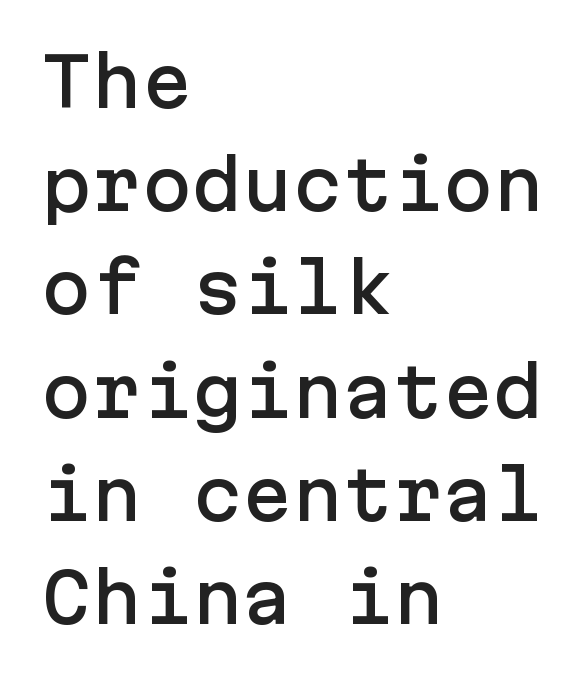
The image shows 67 px sans-serif type, upright; set left-aligned, normal line spacing (1.54x), normal letter spacing, not underlined; low stroke contrast and a medium x-height.
